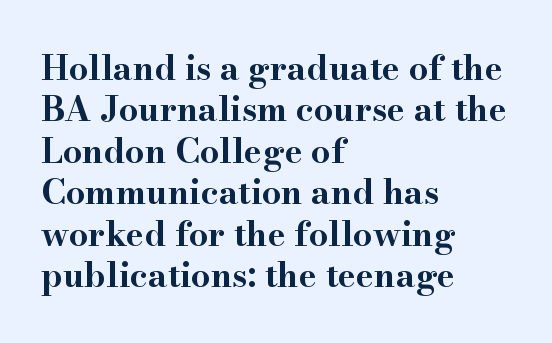
Proportional: the letters do not fall into vertical columns. The letterforms sit shoulder to shoulder at normal distance. The letters carry serifs — small finishing strokes at the ends of their stems. These words are printed bold, with thick strokes throughout.
